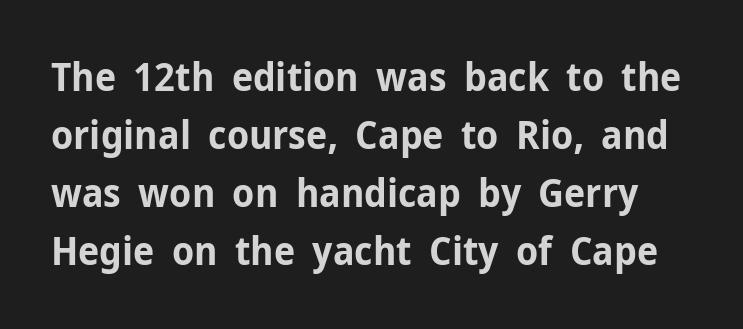
Q: Is the text bold? A: Yes.
Q: Is the text italic (slanted)? A: No, it is upright.
Q: Is the typeface a serif or a sans-serif typeface? A: Sans-serif.
Q: Is the text underlined? A: No.
Q: Is the spacing between letters normal or unusually wide? A: Normal.
Q: Is the spacing between lines tight, normal or loose? A: Normal.
Q: Width (condensed, normal, or wide)? A: Normal.
Q: Stroke contrast? A: Low.
Q: x-height? A: Medium.
Q: Monospaced? A: No.
